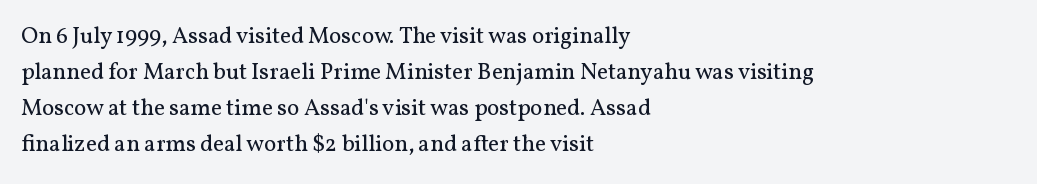
Q: Is the text bold? A: No.
Q: Is the text italic (slanted)? A: No, it is upright.
Q: Is the text underlined? A: No.
Q: How is the paragraph aligned? A: Left-aligned.
Q: Is the spacing between letters normal or unusually wide? A: Normal.
Q: Is the spacing between lines tight, normal or loose? A: Normal.
